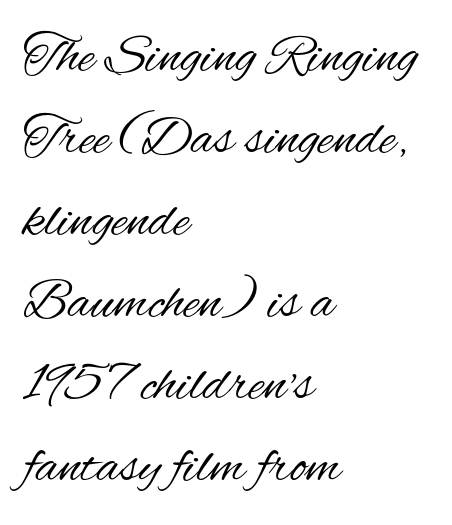
A normal amount of white space separates one row of letters from the next. Spacing verdict: proportional, widths tailored to each character. Letters rest on an invisible, unmarked baseline.
